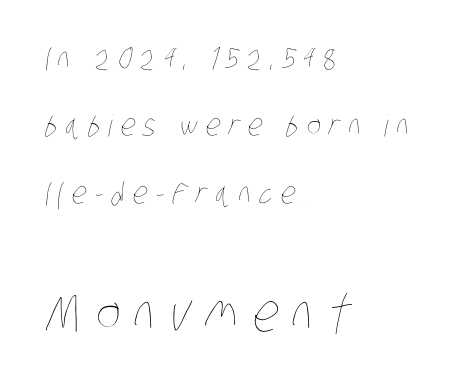
Honestly, the rows look like they've been pulled way apart. The gaps between neighbouring characters are conspicuously large. Here the designer chose a conventional face with non-uniform glyph widths. Visually, the bottom section dominates because its glyphs are scaled up.
